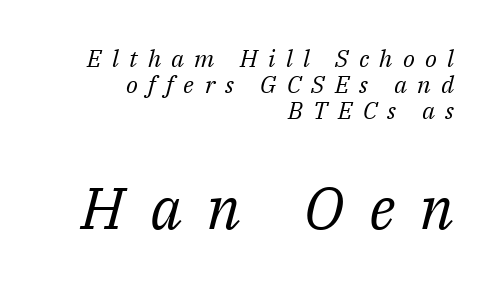
Q: Is the text bold? A: No.
Q: Is the text italic (slanted)? A: Yes, it leans right by about 14 degrees.
Q: Is the typeface a serif or a sans-serif typeface? A: Serif.
Q: Is the text underlined? A: No.
Q: How is the paragraph aligned? A: Right-aligned.
Q: Is the spacing between letters normal or unusually wide? A: Unusually wide.
Q: Is the spacing between lines tight, normal or loose? A: Tight.
Q: Which block of text is set in a larger size, the first (top) or the second (bottom)? A: The second (bottom) one.
Q: Width (condensed, normal, or wide)? A: Normal.
Q: Stroke contrast? A: Medium.
Q: x-height? A: Medium.
Q: Monospaced? A: No.
